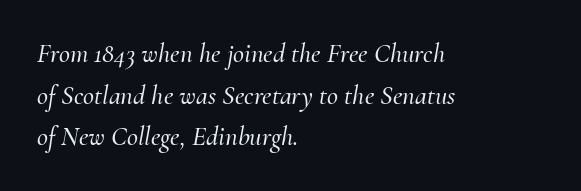
The image shows 27 px text type, italic (leaning right); set left-aligned, normal line spacing (1.54x), normal letter spacing, not underlined.
